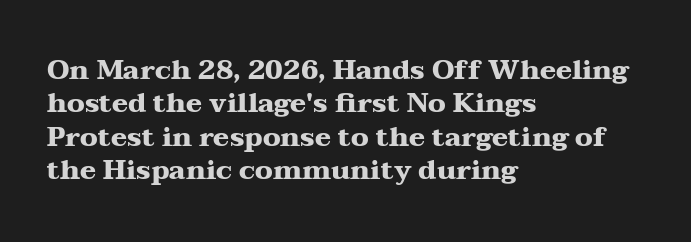
Q: Is the text bold? A: Yes.
Q: Is the text italic (slanted)? A: No, it is upright.
Q: Is the text underlined? A: No.
Q: How is the paragraph aligned? A: Left-aligned.
Q: Is the spacing between letters normal or unusually wide? A: Normal.
